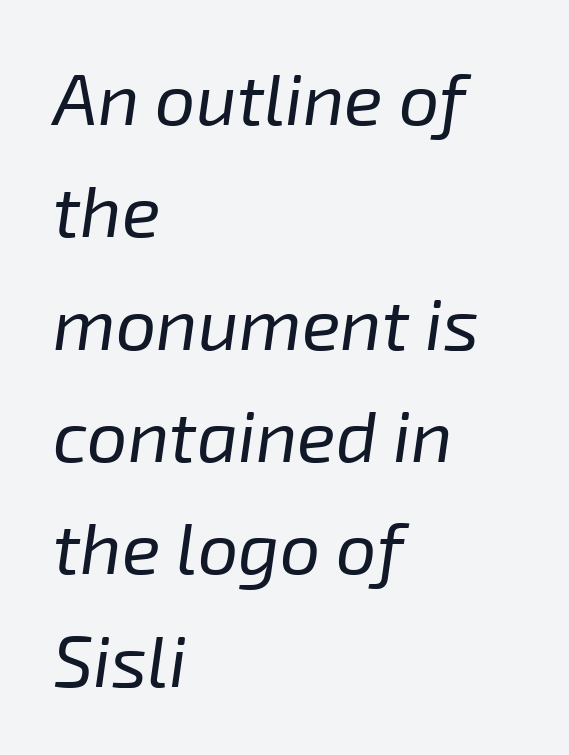
Every character sits at an angle, as italics do. There is no visible air inserted between adjacent glyphs. The characters are drawn with everyday or finer stroke widths. One-word summary of the alignment: left. Anything drawn beneath the words? Only blank space.
